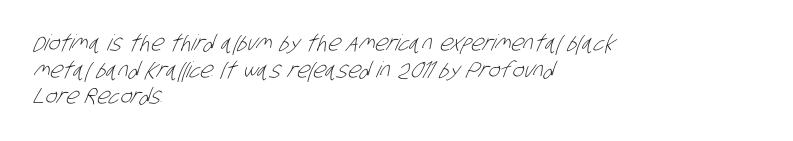
{"bold": "no", "underline": "no", "align": "left", "line_spacing_ratio": 1.21, "letter_spacing": "normal", "letter_spacing_em": 0.0, "glyph_px": 22}
